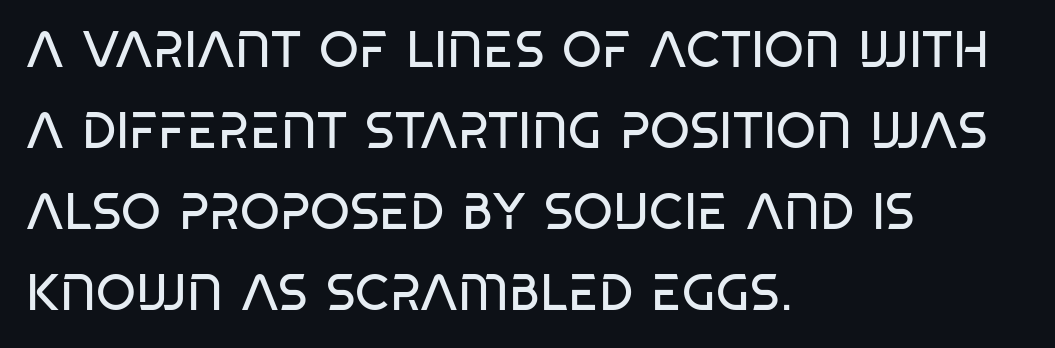
The image shows 51 px regular-weight, condensed sans-serif type, upright; set left-aligned, normal line spacing (1.59x), normal letter spacing, not underlined; low stroke contrast and a large x-height.
